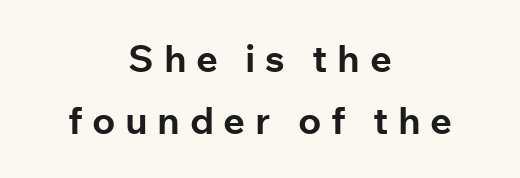
The baseline area is clear. Is the block centered? Yes — each line is placed symmetrically about the middle. Notice how the stems are strictly vertical — no italics here. Character widths vary here, with narrow letters taking less room than wide ones. Strokes here are thick enough to call this a true bold. Observe the absence of serifs on each vertical stroke in this sample.
